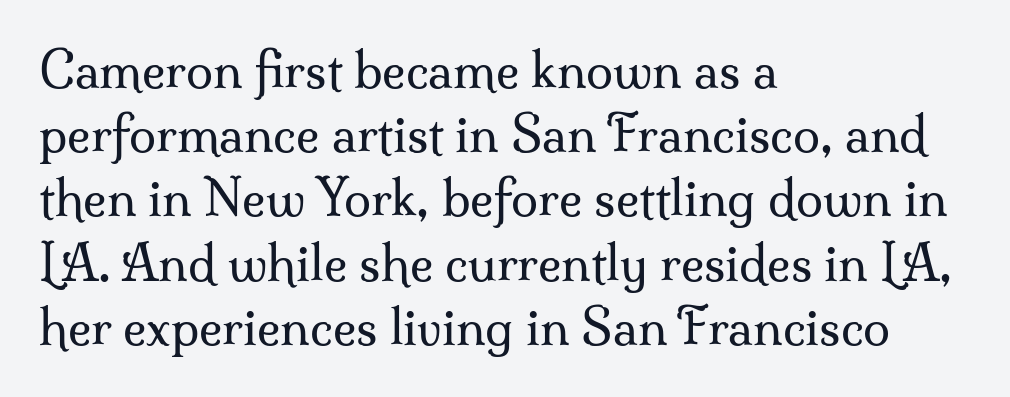
Q: Is the text bold? A: No.
Q: Is the text italic (slanted)? A: No, it is upright.
Q: Is the typeface a serif or a sans-serif typeface? A: Serif.
Q: Is the text underlined? A: No.
Q: How is the paragraph aligned? A: Left-aligned.
Q: Is the spacing between letters normal or unusually wide? A: Normal.
Q: Is the spacing between lines tight, normal or loose? A: Normal.
Q: Width (condensed, normal, or wide)? A: Normal.
Q: Stroke contrast? A: Medium.
Q: x-height? A: Small.
Q: Monospaced? A: No.
